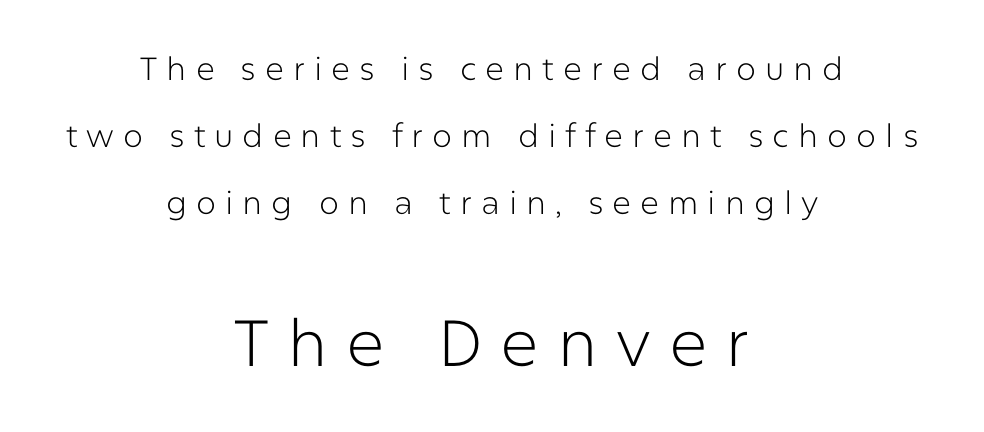
There is plenty of visible air inserted between adjacent glyphs. The second block has been scaled up relative to the first. Characters remain perfectly vertical along every line. Quick note: interline space is abundant. These lines are rendered in a variable-pitch font. Compared with a typical body face, this is equally light or lighter still.
